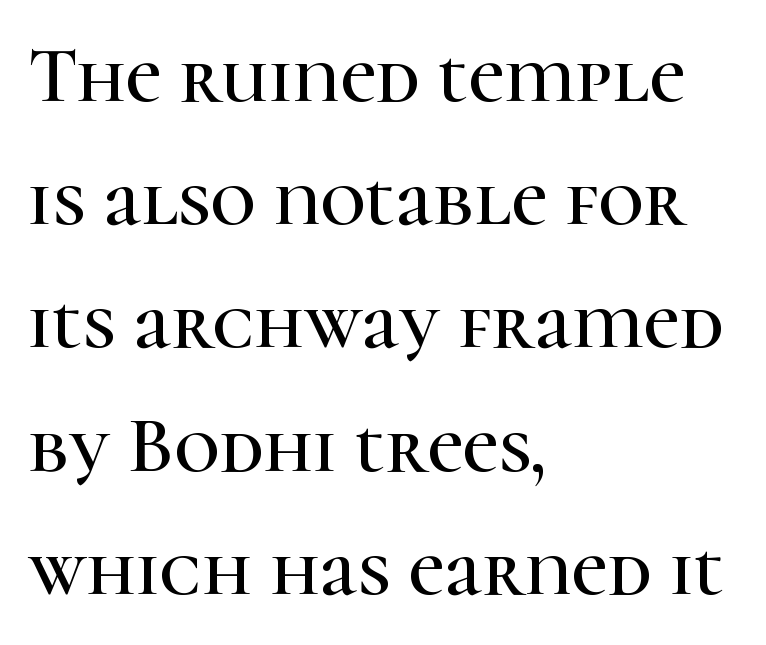
Quick note: interline space is typical. Students, note that the glyphs here touch the page at normal intervals. The typography opts for an upright posture over an oblique one. Visually the block forms a straight wall on the left and a jagged coastline on the right. Serifs: yes, visible at the terminals of the letterforms. The space beneath each line is pristine and unruled.
